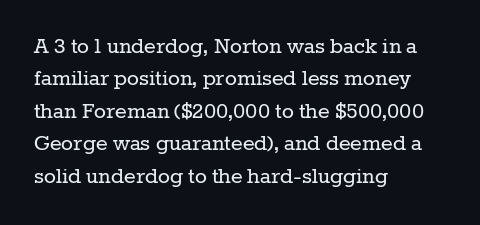
Q: Is the text bold? A: No.
Q: Is the text italic (slanted)? A: No, it is upright.
Q: Is the text underlined? A: No.
Q: How is the paragraph aligned? A: Left-aligned.
Q: Is the spacing between letters normal or unusually wide? A: Normal.
Q: Is the spacing between lines tight, normal or loose? A: Normal.
